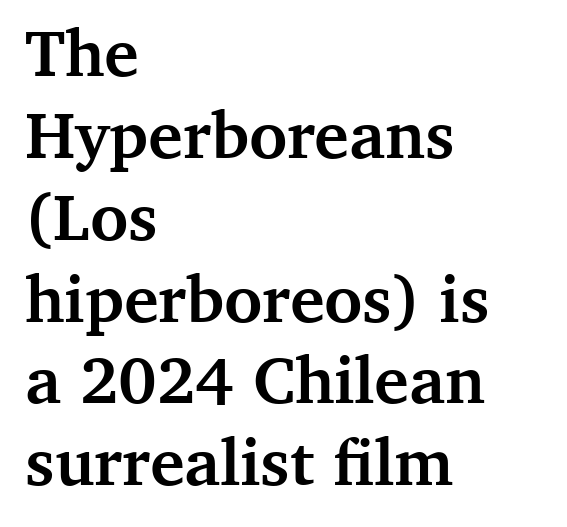
{"serif": "yes", "italic": "no", "bold": "yes", "weight": "semibold", "width": "normal", "stroke_contrast": "medium", "x_height": "medium", "monospaced": "no", "underline": "no", "align": "left", "line_spacing_ratio": 1.24, "letter_spacing": "normal", "letter_spacing_em": 0.0, "glyph_px": 66}
